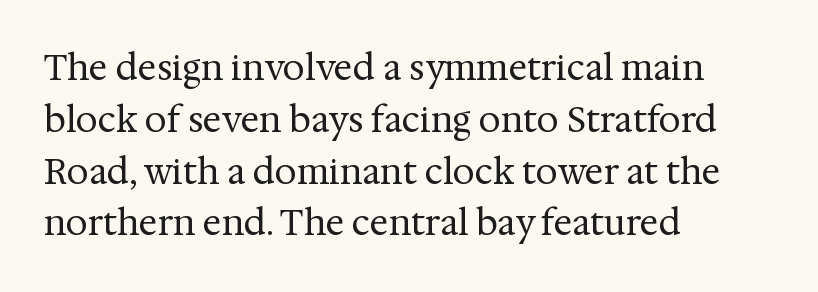
No word sits above an underline. Spacing verdict: proportional, widths tailored to each character. Observe the ordinary spacing: letters are neighbours, not strangers. The lines sit at an ordinary, default distance from one another. Weight: not bold — regular or lighter.
